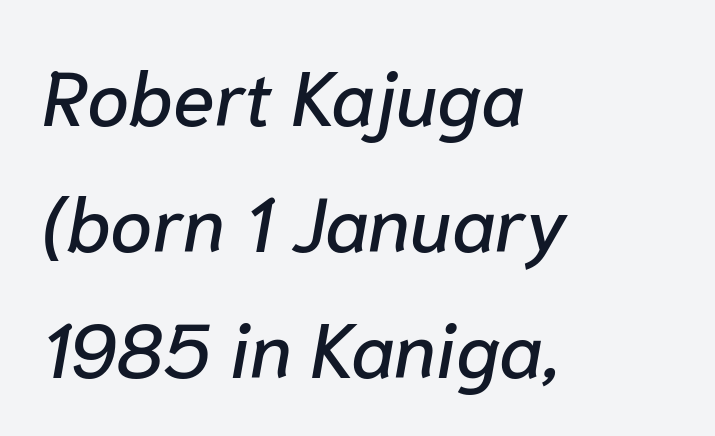
Q: Is the text italic (slanted)? A: Yes, it leans right by about 10 degrees.
Q: Is the text underlined? A: No.
Q: How is the paragraph aligned? A: Left-aligned.
Q: Is the spacing between letters normal or unusually wide? A: Normal.
Q: Is the spacing between lines tight, normal or loose? A: Normal.
Q: Width (condensed, normal, or wide)? A: Normal.
Q: Stroke contrast? A: Low.
Q: x-height? A: Medium.
Q: Monospaced? A: No.
